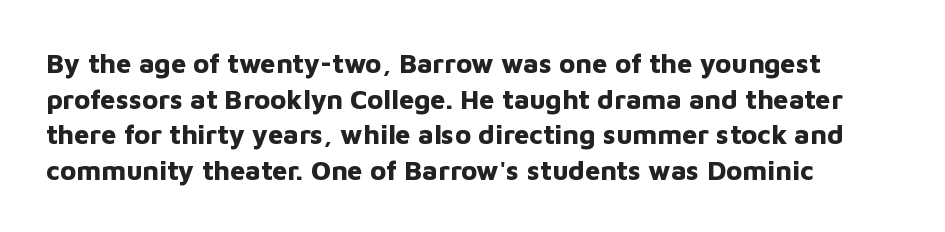
Q: Is the text bold? A: Yes.
Q: Is the text italic (slanted)? A: No, it is upright.
Q: Is the text underlined? A: No.
Q: How is the paragraph aligned? A: Left-aligned.
Q: Is the spacing between letters normal or unusually wide? A: Normal.
Q: Is the spacing between lines tight, normal or loose? A: Normal.
